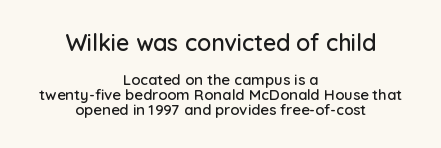
The image shows 23 px text type, upright; set centered, tight line spacing (1.02x), normal letter spacing, not underlined; the first (top) block is 1.53x larger.
